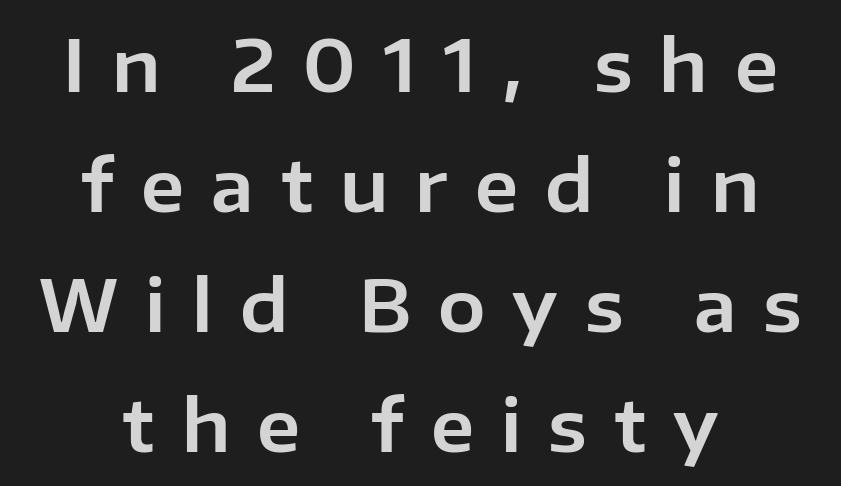
{"serif": "no", "italic": "no", "width": "normal", "stroke_contrast": "low", "x_height": "medium", "monospaced": "no", "underline": "no", "align": "center", "line_spacing": "normal", "line_spacing_ratio": 1.69, "letter_spacing": "wide", "letter_spacing_em": 0.38, "glyph_px": 71}
